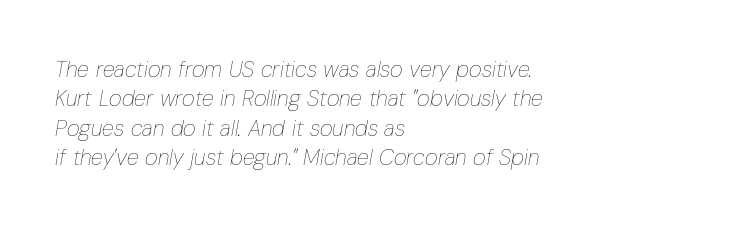
All the whitespace from short lines collects on the right. This reads as an unemphasized weight, regular at the heaviest. Tracking value appears to be zero — textbook default spacing. Students, observe: this is what conventionally led text looks like. A clean baseline with only descenders dipping below it. Posture: slanted.
